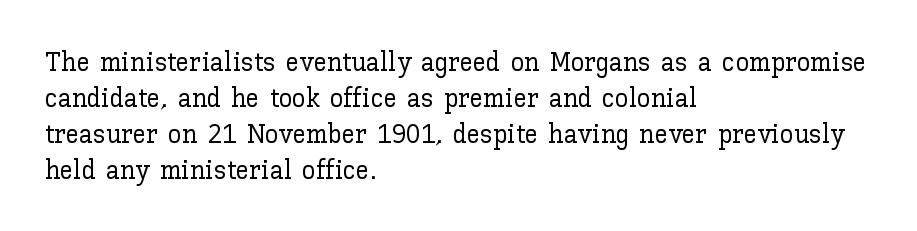
The image shows 27 px text type, upright; set left-aligned, normal line spacing (1.33x), normal letter spacing, not underlined.
